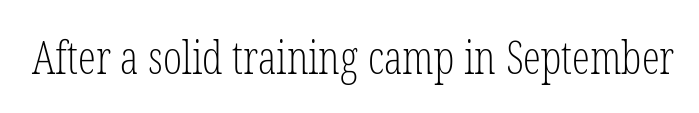
The letters stand straight up with perfectly vertical stems. The letters advance in unequal steps, a hallmark of proportional type. Caption: standard tracking, unaltered. This is serif lettering, the kind often seen in printed books.
